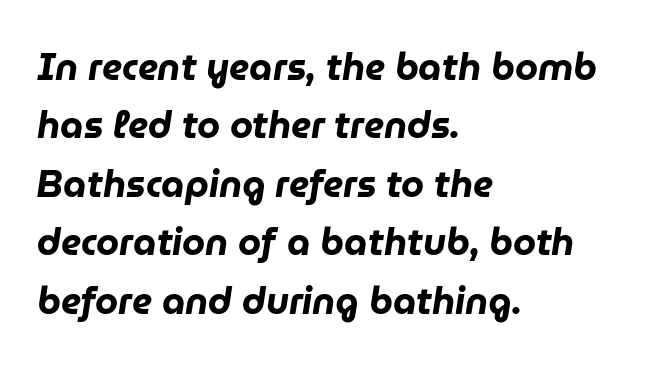
The passage shown has conventional tracking throughout. The lettering tilts uniformly, giving the passage an italic look. Stroke thickness is high; the sample reads as a true bold. Underline: absent. Each letter keeps its own natural width here, so spacing adapts to shape. Whoever set this chose a conventional vertical rhythm.
